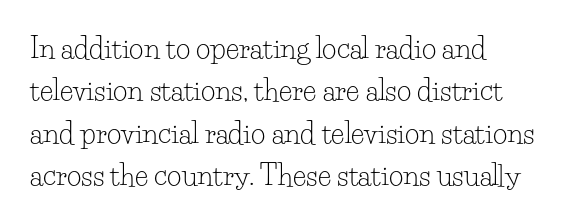
{"serif": "yes", "italic": "no", "bold": "no", "weight": "light", "width": "normal", "stroke_contrast": "low", "x_height": "small", "monospaced": "no", "underline": "no", "align": "left", "line_spacing": "normal", "line_spacing_ratio": 1.51, "letter_spacing": "normal", "letter_spacing_em": 0.0, "glyph_px": 28}
